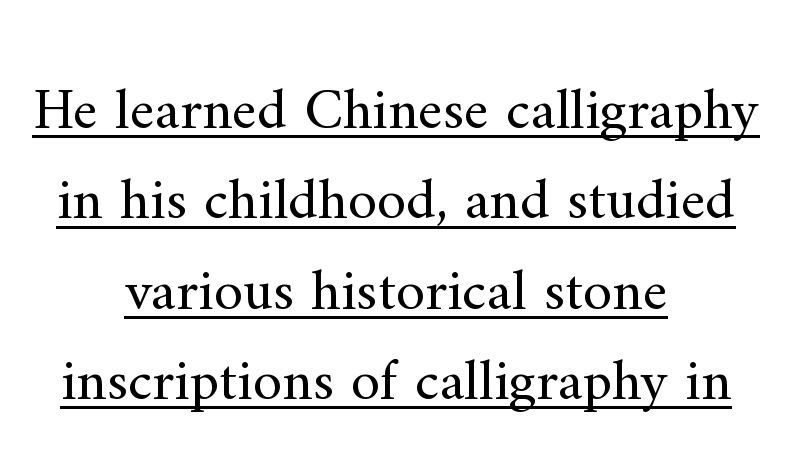
Q: Is the text bold? A: No.
Q: Is the text italic (slanted)? A: No, it is upright.
Q: Is the typeface a serif or a sans-serif typeface? A: Serif.
Q: Is the text underlined? A: Yes.
Q: How is the paragraph aligned? A: Centered.
Q: Is the spacing between letters normal or unusually wide? A: Normal.
Q: Is the spacing between lines tight, normal or loose? A: Normal.
Q: Width (condensed, normal, or wide)? A: Normal.
Q: Stroke contrast? A: Medium.
Q: x-height? A: Small.
Q: Monospaced? A: No.
